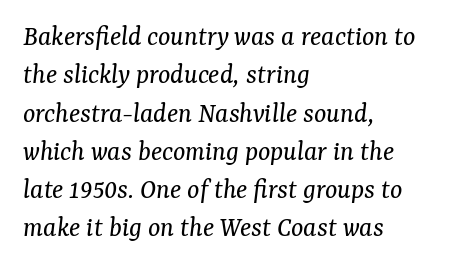
Each letter keeps its own natural width here, so spacing adapts to shape. A typesetter would call this zero additional tracking. These lines stack with their left ends in a neat column. Would a proofreader flag this as italicized? Yes. Nothing heavy about these letters — not bold at all.
